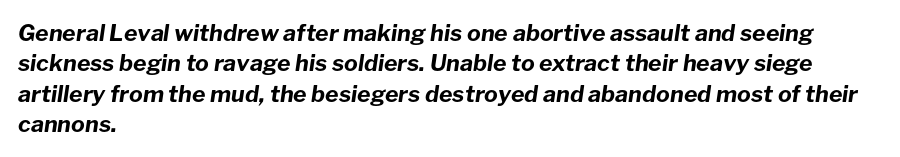
The image shows 23 px bold type, italic (leaning right); set left-aligned, normal line spacing (1.32x), normal letter spacing, not underlined.
